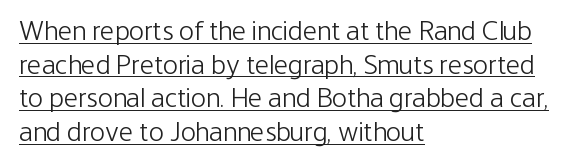
The image shows 28 px light, condensed sans-serif type, upright; set left-aligned, line spacing 1.2x, normal letter spacing, underlined; low stroke contrast and a medium x-height.
